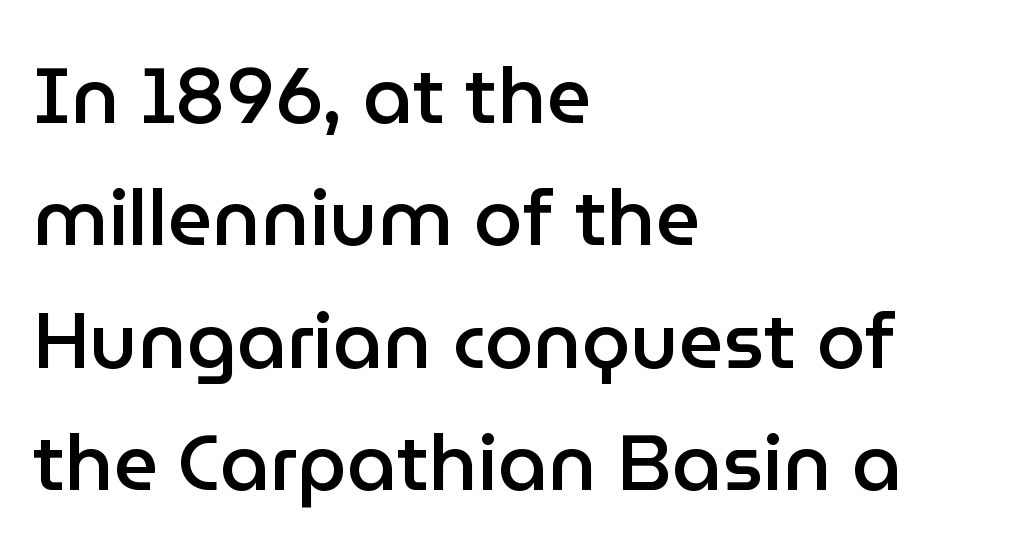
You could call the tracking neutral — neither tight nor loose. Typeset ragged right — the left edge is the straight one. The area under the type is left untouched. Characters remain perfectly vertical along every line. On the weight axis this lands at semibold, roughly 600.
